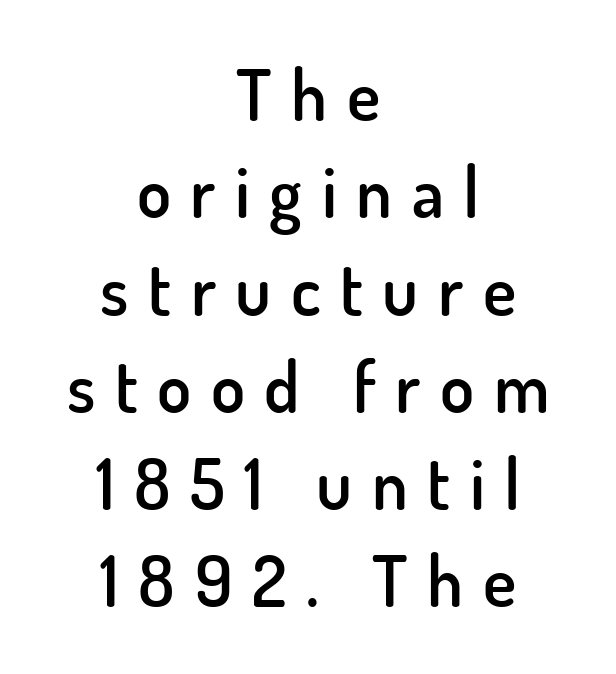
The image shows 70 px semibold sans-serif type, upright; set centered, normal line spacing (1.39x), unusually wide letter spacing (+0.28 em), not underlined; low stroke contrast and a small x-height.
